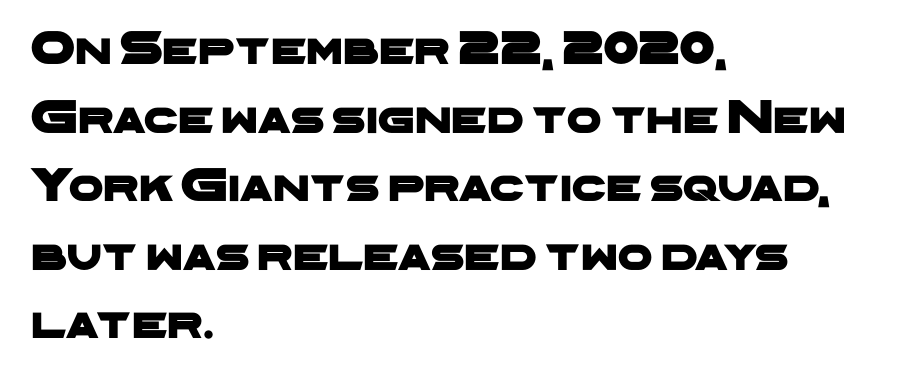
{"serif": "no", "width": "wide", "stroke_contrast": "low", "x_height": "medium", "monospaced": "no", "underline": "no", "align": "left", "line_spacing": "normal", "line_spacing_ratio": 1.4, "letter_spacing": "normal", "letter_spacing_em": 0.0, "glyph_px": 49}
